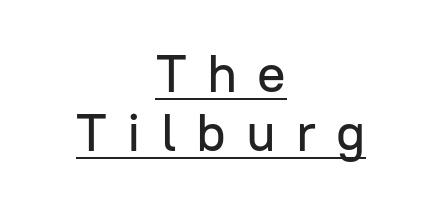
{"serif": "no", "italic": "no", "width": "normal", "stroke_contrast": "low", "x_height": "medium", "monospaced": "no", "underline": "yes", "align": "center", "line_spacing": "tight", "line_spacing_ratio": 1.12, "letter_spacing": "wide", "letter_spacing_em": 0.38, "glyph_px": 53}
